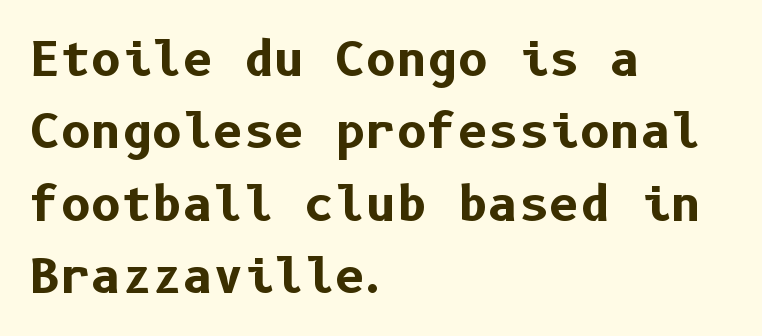
{"serif": "no", "italic": "no", "bold": "yes", "weight": "bold", "width": "normal", "stroke_contrast": "low", "x_height": "medium", "underline": "no", "align": "left", "line_spacing": "normal", "line_spacing_ratio": 1.54, "letter_spacing": "normal", "letter_spacing_em": 0.0, "glyph_px": 47}
